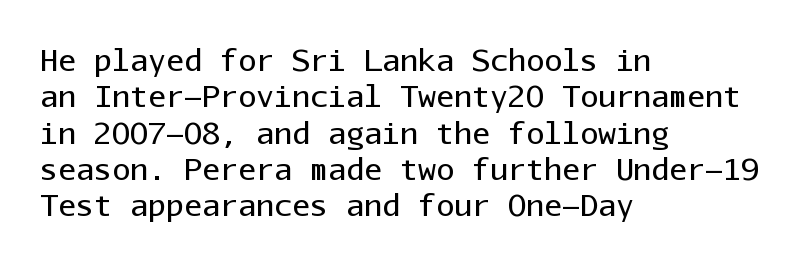
Q: Is the text bold? A: No.
Q: Is the text italic (slanted)? A: No, it is upright.
Q: Is the typeface a serif or a sans-serif typeface? A: Sans-serif.
Q: Is the text underlined? A: No.
Q: How is the paragraph aligned? A: Left-aligned.
Q: Is the spacing between letters normal or unusually wide? A: Normal.
Q: Width (condensed, normal, or wide)? A: Normal.
Q: Stroke contrast? A: Low.
Q: x-height? A: Medium.
Q: Monospaced? A: Yes.
